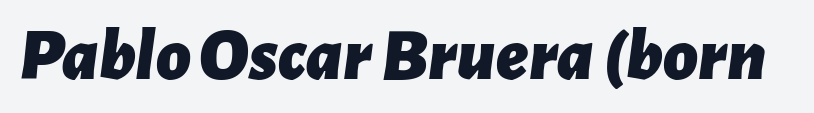
{"italic": "yes", "lean": "right", "slant_degrees": 7, "bold": "yes", "weight": "bold", "width": "normal", "stroke_contrast": "low", "x_height": "medium", "monospaced": "no", "underline": "no", "letter_spacing": "normal", "letter_spacing_em": 0.0, "glyph_px": 75}
